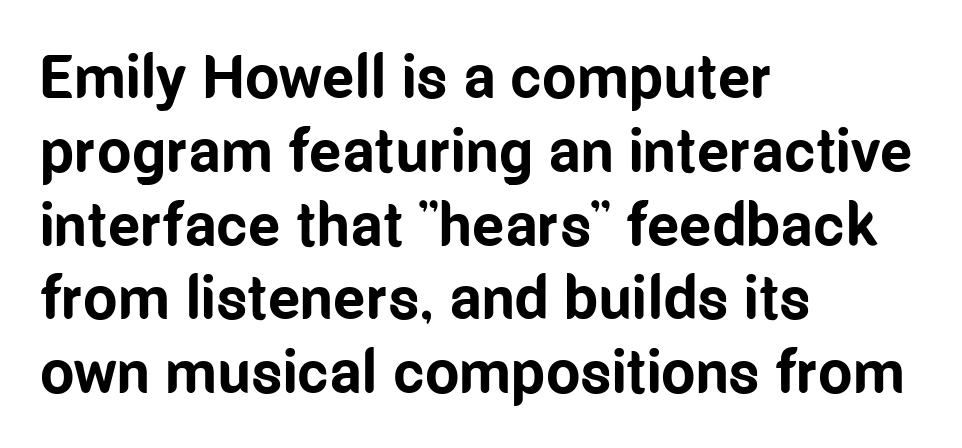
The image shows 61 px bold, condensed sans-serif type, upright; set left-aligned, line spacing 1.21x, normal letter spacing, not underlined; low stroke contrast and a medium x-height.
